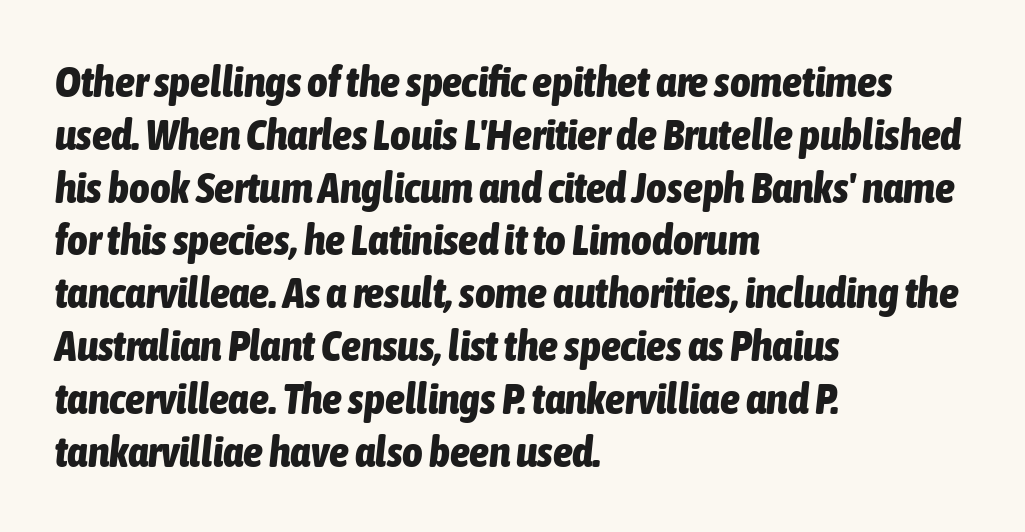
The image shows 44 px bold, condensed type, italic (leaning right); set left-aligned, line spacing 1.2x, normal letter spacing, not underlined; low stroke contrast and a medium x-height.
